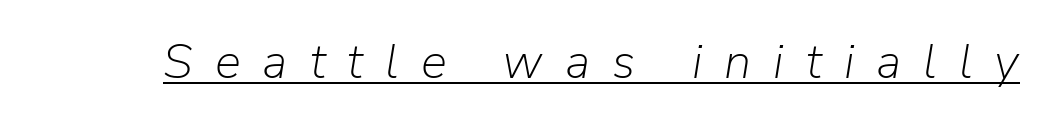
The image shows 49 px light type, italic (leaning right); set unusually wide letter spacing (+0.45 em), underlined; low stroke contrast and a medium x-height.
